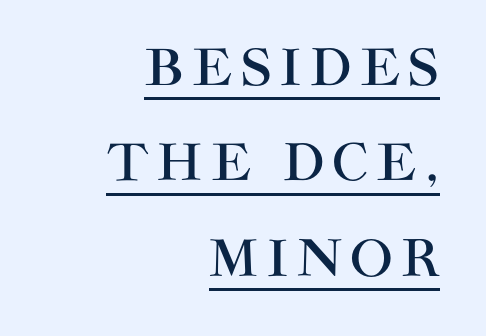
Q: Is the text italic (slanted)? A: No, it is upright.
Q: Is the typeface a serif or a sans-serif typeface? A: Sans-serif.
Q: Is the text underlined? A: Yes.
Q: How is the paragraph aligned? A: Right-aligned.
Q: Is the spacing between lines tight, normal or loose? A: Loose.
Q: Width (condensed, normal, or wide)? A: Normal.
Q: Stroke contrast? A: High.
Q: x-height? A: Large.
Q: Monospaced? A: No.
